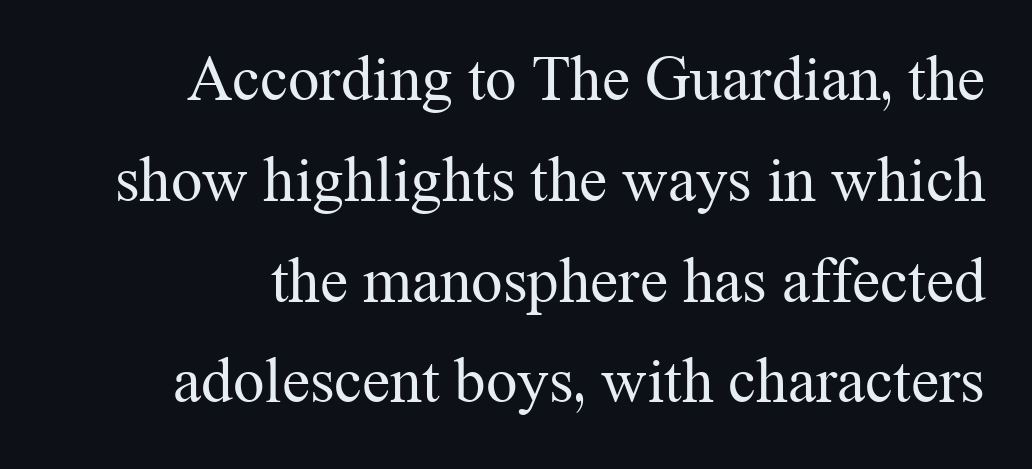
Q: Is the text bold? A: No.
Q: Is the text italic (slanted)? A: No, it is upright.
Q: Is the typeface a serif or a sans-serif typeface? A: Serif.
Q: Is the text underlined? A: No.
Q: Is the spacing between letters normal or unusually wide? A: Normal.
Q: Is the spacing between lines tight, normal or loose? A: Normal.
Q: Width (condensed, normal, or wide)? A: Normal.
Q: Stroke contrast? A: Medium.
Q: x-height? A: Medium.
Q: Monospaced? A: No.
